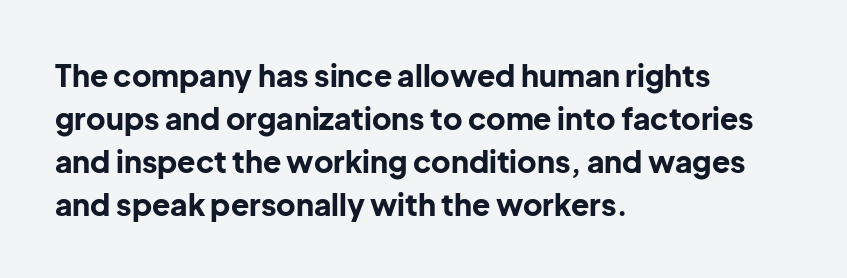
The image shows 30 px bold sans-serif type, upright; set left-aligned, normal line spacing (1.43x), normal letter spacing, not underlined; low stroke contrast and a medium x-height.
